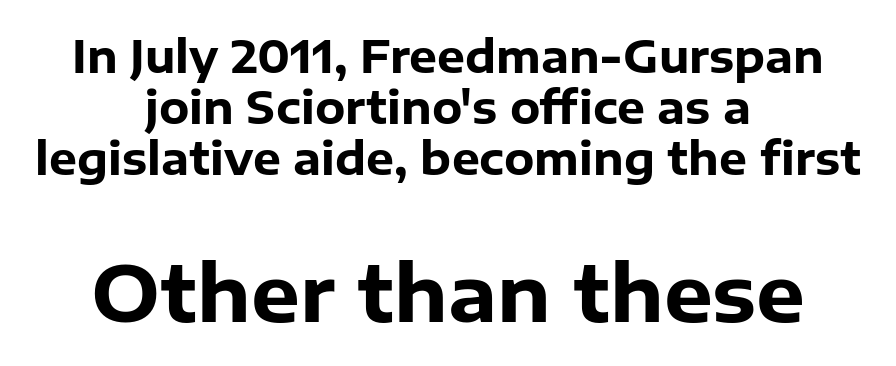
Any mark beneath the type? The region is blank. The passage shown has conventional tracking throughout. The characters look thick and weighty, a clear bold. It's the straight-up-and-down kind of type. The rendering positions every line midway between the sides. To sum up the face: it is a sans, with no serifs.
